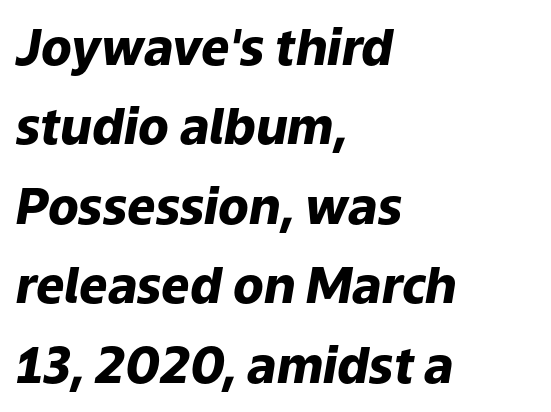
{"italic": "yes", "lean": "right", "slant_degrees": 9, "bold": "yes", "weight": "heavy", "width": "normal", "stroke_contrast": "low", "x_height": "medium", "monospaced": "no", "underline": "no", "align": "left", "line_spacing": "normal", "line_spacing_ratio": 1.59, "letter_spacing": "normal", "letter_spacing_em": 0.0, "glyph_px": 50}
